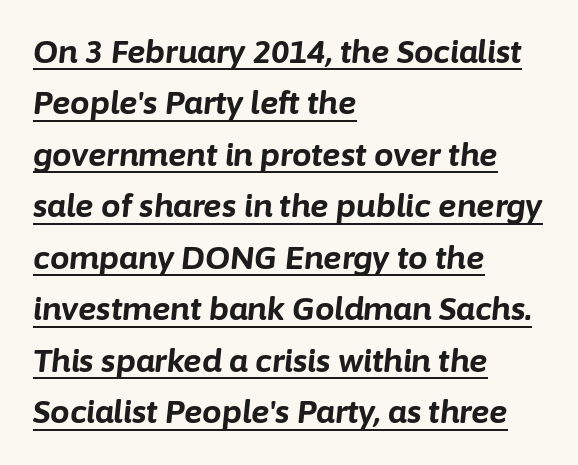
{"italic": "yes", "lean": "right", "slant_degrees": 6, "bold": "yes", "weight": "bold", "width": "normal", "stroke_contrast": "low", "x_height": "medium", "monospaced": "no", "underline": "yes", "align": "left", "line_spacing": "normal", "line_spacing_ratio": 1.66, "letter_spacing": "normal", "letter_spacing_em": 0.0, "glyph_px": 31}
